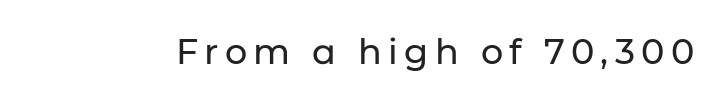
Q: Is the text italic (slanted)? A: No, it is upright.
Q: Is the typeface a serif or a sans-serif typeface? A: Sans-serif.
Q: Is the text underlined? A: No.
Q: Width (condensed, normal, or wide)? A: Normal.
Q: Stroke contrast? A: Low.
Q: x-height? A: Medium.
Q: Monospaced? A: No.
